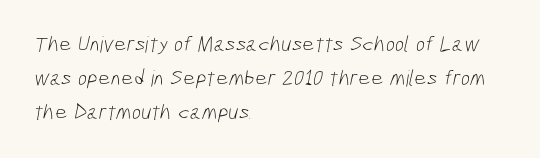
Q: Is the text bold? A: No.
Q: Is the text underlined? A: No.
Q: How is the paragraph aligned? A: Left-aligned.
Q: Is the spacing between letters normal or unusually wide? A: Normal.
Q: Is the spacing between lines tight, normal or loose? A: Normal.
